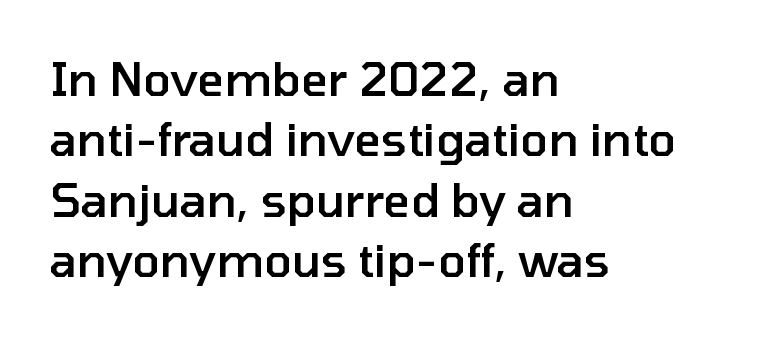
Q: Is the text bold? A: Semi-bold.
Q: Is the text italic (slanted)? A: No, it is upright.
Q: Is the typeface a serif or a sans-serif typeface? A: Sans-serif.
Q: Is the text underlined? A: No.
Q: How is the paragraph aligned? A: Left-aligned.
Q: Is the spacing between letters normal or unusually wide? A: Normal.
Q: Is the spacing between lines tight, normal or loose? A: Normal.
Q: Width (condensed, normal, or wide)? A: Normal.
Q: Stroke contrast? A: Low.
Q: x-height? A: Medium.
Q: Monospaced? A: No.
